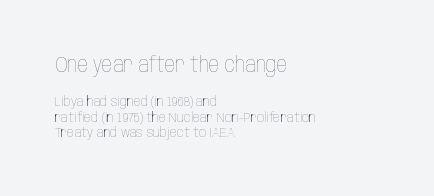
Q: Is the text bold? A: No.
Q: Is the text italic (slanted)? A: No, it is upright.
Q: Is the text underlined? A: No.
Q: How is the paragraph aligned? A: Left-aligned.
Q: Is the spacing between letters normal or unusually wide? A: Normal.
Q: Is the spacing between lines tight, normal or loose? A: Tight.
Q: Which block of text is set in a larger size, the first (top) or the second (bottom)? A: The first (top) one.
